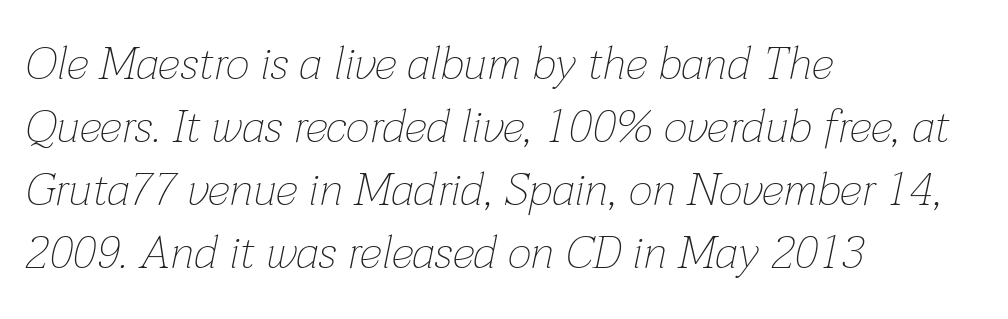
Here the glyphs are tracked normally, forming tight word shapes. Each letter keeps its own natural width here, so spacing adapts to shape. Italic? Definitely — the glyphs are oblique. The vertical gap from one line to the next is medium.
